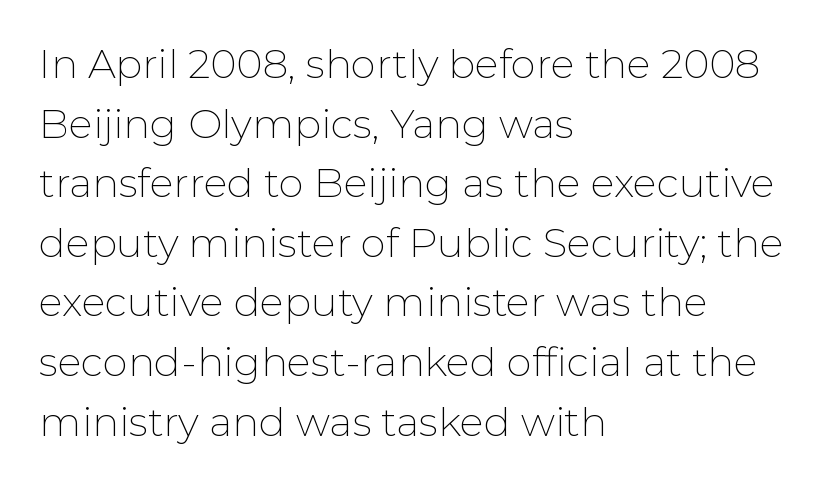
Nobody touched the tracking dial on this one. If you measured baseline to baseline, you'd find a middling distance. Unmarked baselines from the first word to the last. Horizontal alignment here is leftward, the default for most running prose. You could not count columns in this text — the font is proportionally spaced.
